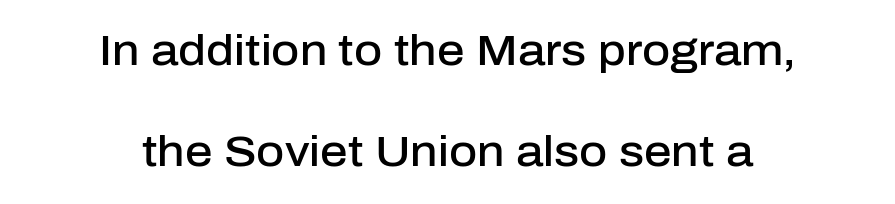
Q: Is the text bold? A: Semi-bold.
Q: Is the text italic (slanted)? A: No, it is upright.
Q: Is the typeface a serif or a sans-serif typeface? A: Sans-serif.
Q: Is the text underlined? A: No.
Q: How is the paragraph aligned? A: Centered.
Q: Is the spacing between letters normal or unusually wide? A: Normal.
Q: Is the spacing between lines tight, normal or loose? A: Loose.
Q: Width (condensed, normal, or wide)? A: Normal.
Q: Stroke contrast? A: Low.
Q: x-height? A: Medium.
Q: Monospaced? A: No.
